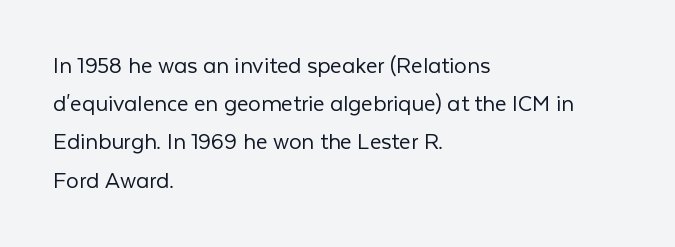
Q: Is the text bold? A: No.
Q: Is the text italic (slanted)? A: No, it is upright.
Q: Is the text underlined? A: No.
Q: How is the paragraph aligned? A: Left-aligned.
Q: Is the spacing between letters normal or unusually wide? A: Normal.
Q: Is the spacing between lines tight, normal or loose? A: Normal.
